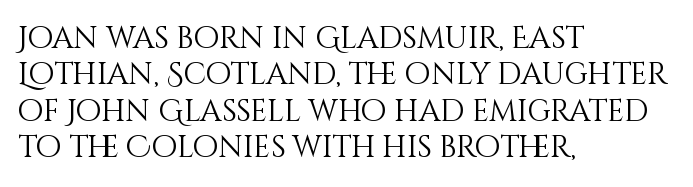
Q: Is the text bold? A: No.
Q: Is the text italic (slanted)? A: No, it is upright.
Q: Is the text underlined? A: No.
Q: How is the paragraph aligned? A: Left-aligned.
Q: Is the spacing between letters normal or unusually wide? A: Normal.
Q: Width (condensed, normal, or wide)? A: Normal.
Q: Stroke contrast? A: Medium.
Q: x-height? A: Large.
Q: Monospaced? A: No.
